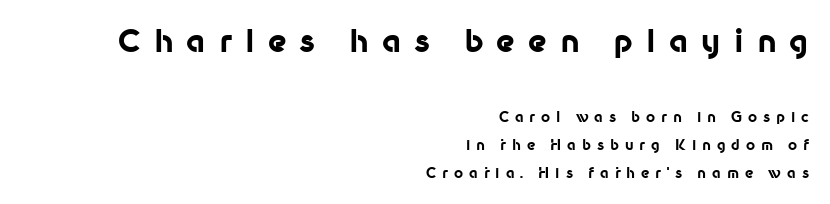
The image shows 31 px bold sans-serif type, upright; set right-aligned, loose line spacing (2.01x), unusually wide letter spacing (+0.42 em), not underlined; the first (top) block is 2.21x larger; low stroke contrast and a medium x-height.
